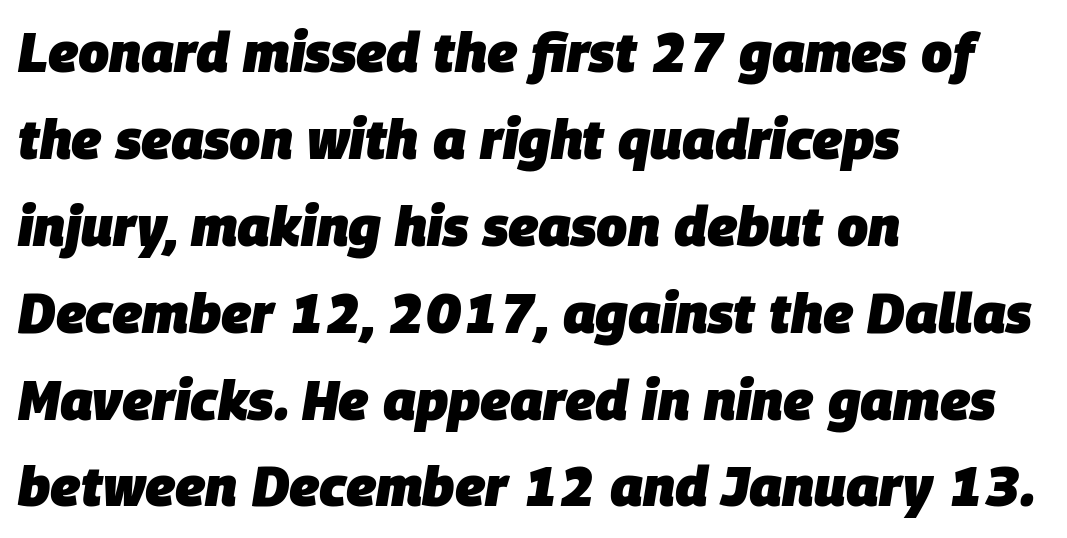
Spacing verdict: proportional, widths tailored to each character. The font is running at its bold setting. The glyphs are unaccompanied by any horizontal stroke below them. The space between consecutive lines is moderate. Reading down the block, your eye returns to a fixed left position each line.
